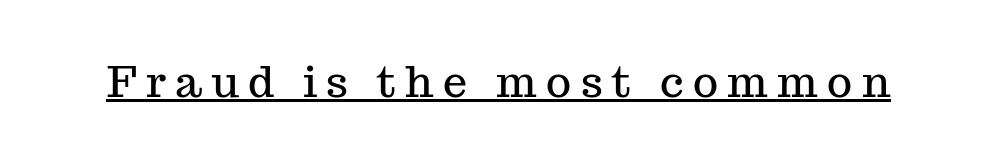
The image shows 43 px serif type, upright; set unusually wide letter spacing (+0.22 em), underlined; medium stroke contrast and a medium x-height.
